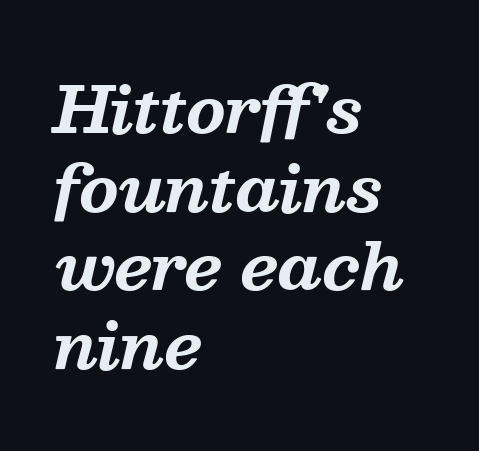
The image shows 63 px bold serif type, italic (leaning right); set left-aligned, normal line spacing (1.25x), normal letter spacing, not underlined; medium stroke contrast and a medium x-height.
